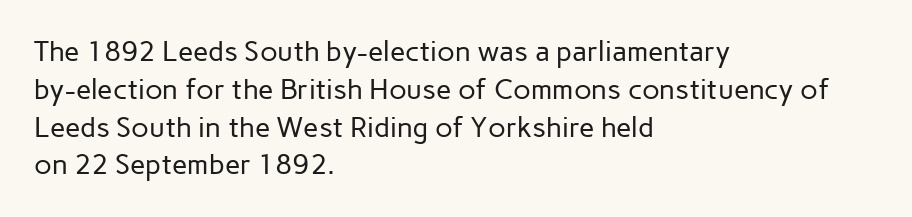
The image shows 28 px regular-weight sans-serif type, upright; set left-aligned, normal line spacing (1.35x), normal letter spacing, not underlined; low stroke contrast and a medium x-height.
